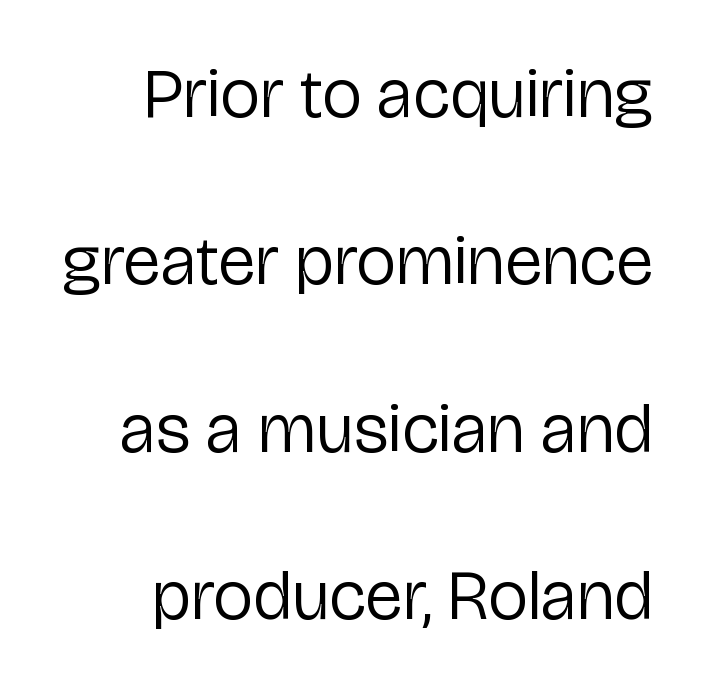
Which margin do the lines hug? The right one — the left edge is uneven. What's the leading like? Stretched, with rows far apart. The letters look calm and open, with moderate or lighter stems. The lettering holds an erect, upright posture throughout. Has an underline been added? It has not.
